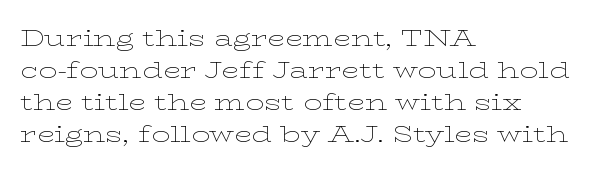
The image shows 23 px text type, upright; set left-aligned, normal line spacing (1.39x), normal letter spacing, not underlined.
